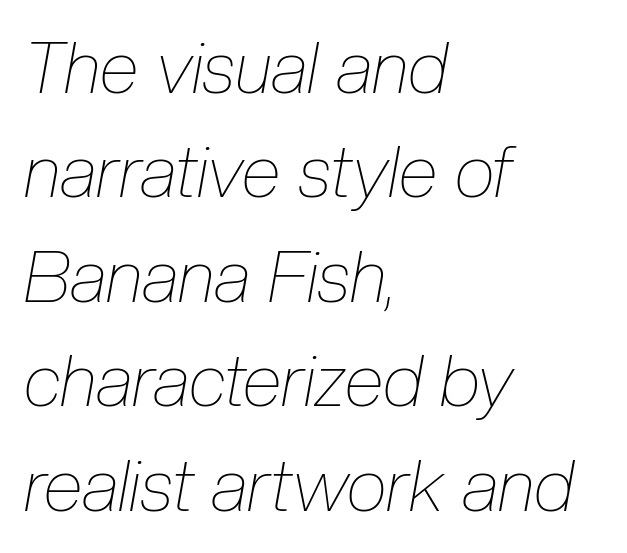
{"italic": "yes", "lean": "right", "slant_degrees": 10, "bold": "no", "weight": "thin", "width": "condensed", "stroke_contrast": "low", "x_height": "medium", "monospaced": "no", "underline": "no", "align": "left", "line_spacing": "normal", "line_spacing_ratio": 1.45, "letter_spacing": "normal", "letter_spacing_em": 0.0, "glyph_px": 72}
